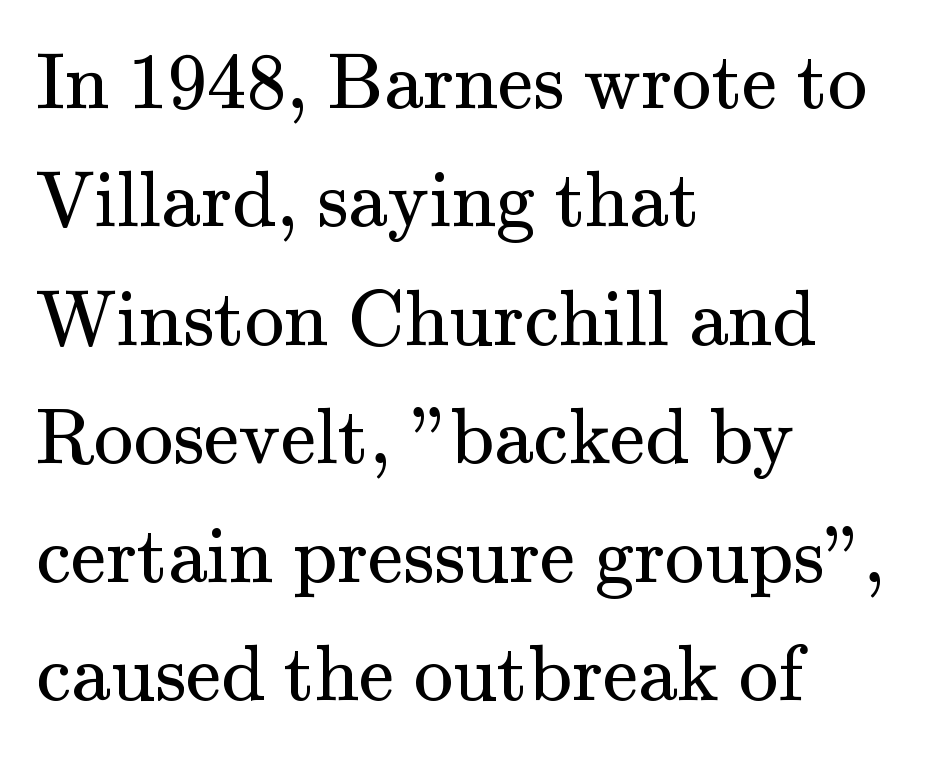
{"serif": "yes", "italic": "no", "bold": "no", "weight": "regular", "width": "normal", "stroke_contrast": "medium", "x_height": "small", "monospaced": "no", "underline": "no", "align": "left", "line_spacing": "normal", "line_spacing_ratio": 1.5, "letter_spacing": "normal", "letter_spacing_em": 0.0, "glyph_px": 79}
